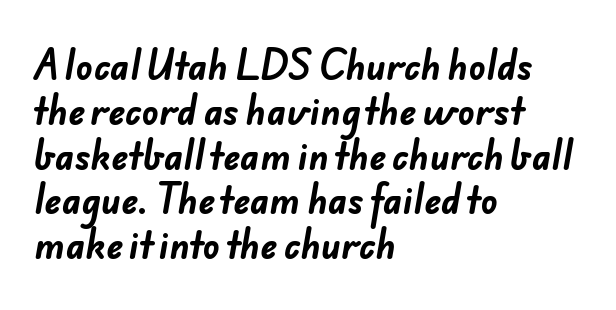
{"serif": "no", "bold": "yes", "weight": "bold", "width": "normal", "stroke_contrast": "low", "x_height": "small", "monospaced": "no", "underline": "no", "align": "left", "line_spacing": "normal", "line_spacing_ratio": 1.28, "letter_spacing": "normal", "letter_spacing_em": 0.0, "glyph_px": 35}
